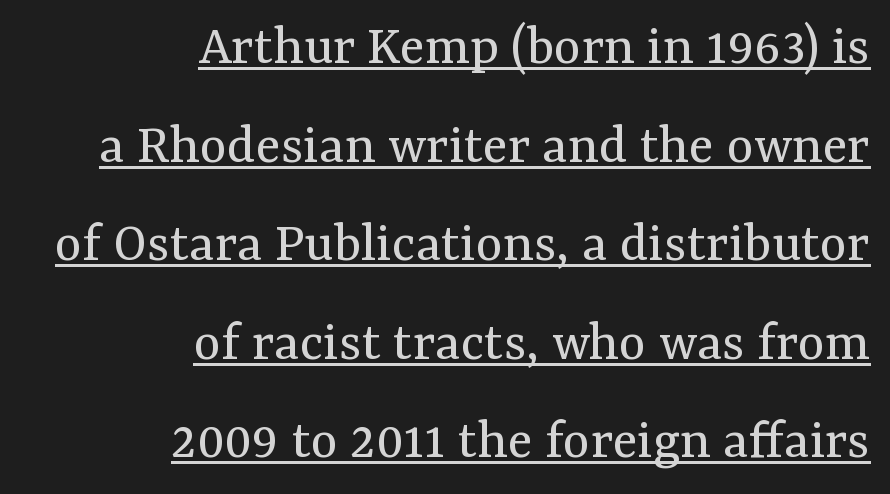
Every stem runs plumb, perpendicular to the baseline. Summary of weight: not heavy and not bold. This sample keeps an unexceptional amount of space between lines. The passage is arranged like a letterhead date or caption credit — flush right. Proportional: the letters do not fall into vertical columns. Students, observe the line beneath the letters — that is underlining.
